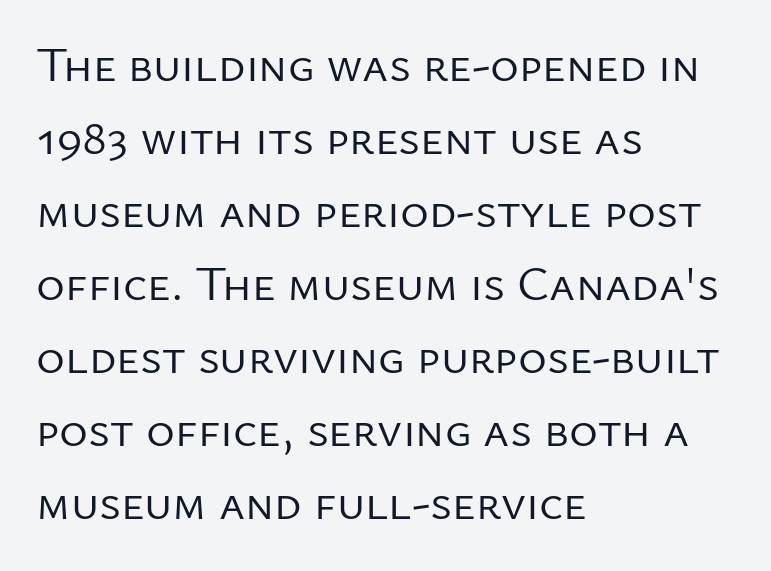
{"serif": "no", "italic": "no", "bold": "no", "weight": "regular", "width": "normal", "stroke_contrast": "low", "x_height": "medium", "monospaced": "no", "underline": "no", "align": "left", "line_spacing": "normal", "line_spacing_ratio": 1.49, "letter_spacing": "normal", "letter_spacing_em": 0.0, "glyph_px": 49}
